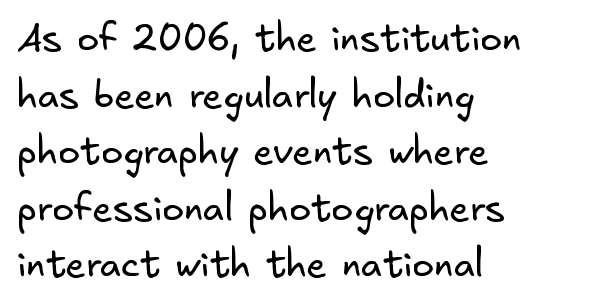
{"serif": "no", "bold": "no", "weight": "regular", "width": "normal", "stroke_contrast": "low", "x_height": "small", "underline": "no", "align": "left", "line_spacing": "normal", "line_spacing_ratio": 1.53, "letter_spacing": "normal", "letter_spacing_em": 0.0, "glyph_px": 37}
